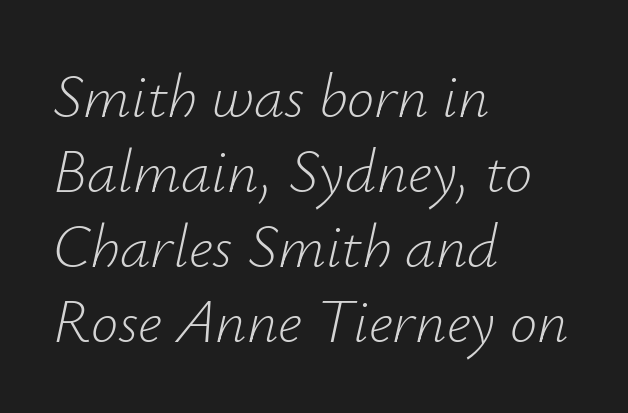
Is this a fixed-width face? No — the glyphs have proportional, varying widths. Teacher's note: observe the even left margin — that is flush-left alignment. This sample uses an oblique cut, with every glyph tilted off the vertical. Glyph-to-glyph distance matches everyday printed text.
